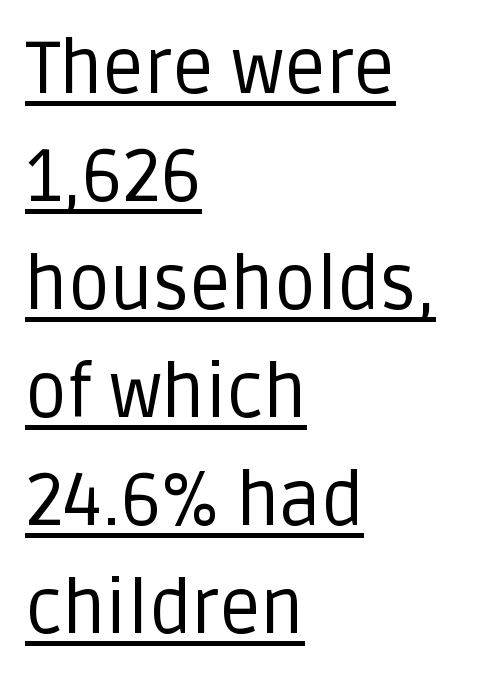
{"serif": "no", "italic": "no", "bold": "no", "weight": "regular", "width": "normal", "stroke_contrast": "low", "x_height": "large", "monospaced": "no", "underline": "yes", "align": "left", "line_spacing": "normal", "line_spacing_ratio": 1.48, "letter_spacing": "normal", "letter_spacing_em": 0.0, "glyph_px": 73}
